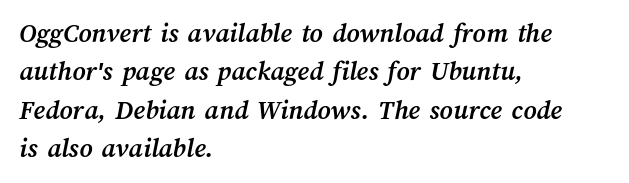
The image shows 28 px semibold type; set left-aligned, normal line spacing (1.37x), normal letter spacing, not underlined; medium stroke contrast and a medium x-height.
